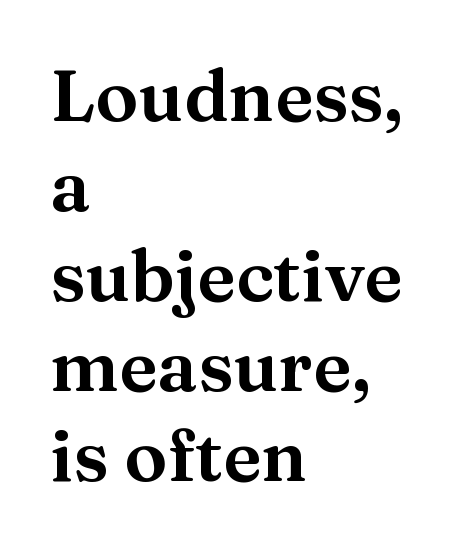
Q: Is the text italic (slanted)? A: No, it is upright.
Q: Is the typeface a serif or a sans-serif typeface? A: Serif.
Q: Is the text underlined? A: No.
Q: How is the paragraph aligned? A: Left-aligned.
Q: Is the spacing between letters normal or unusually wide? A: Normal.
Q: Is the spacing between lines tight, normal or loose? A: Normal.
Q: Width (condensed, normal, or wide)? A: Normal.
Q: Stroke contrast? A: Medium.
Q: x-height? A: Medium.
Q: Monospaced? A: No.
